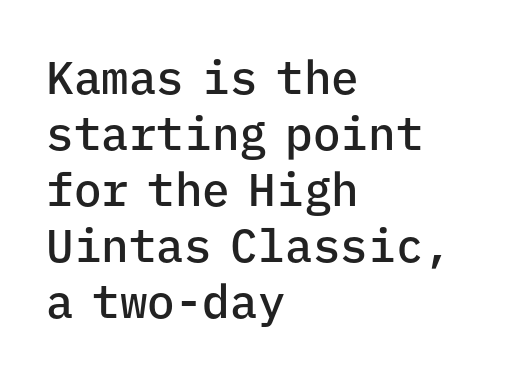
{"serif": "no", "italic": "no", "bold": "semi", "weight": "semibold", "width": "normal", "stroke_contrast": "low", "x_height": "medium", "monospaced": "yes", "underline": "no", "align": "left", "line_spacing_ratio": 1.22, "letter_spacing": "normal", "letter_spacing_em": 0.0, "glyph_px": 46}
